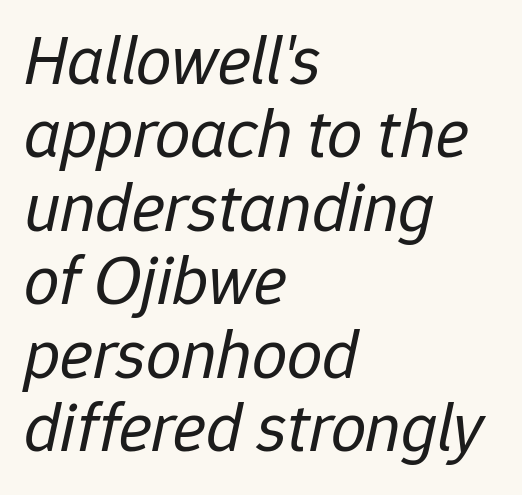
The image shows 70 px regular-weight type, italic (leaning right); set left-aligned, tight line spacing (1.05x), normal letter spacing, not underlined; low stroke contrast and a medium x-height.
